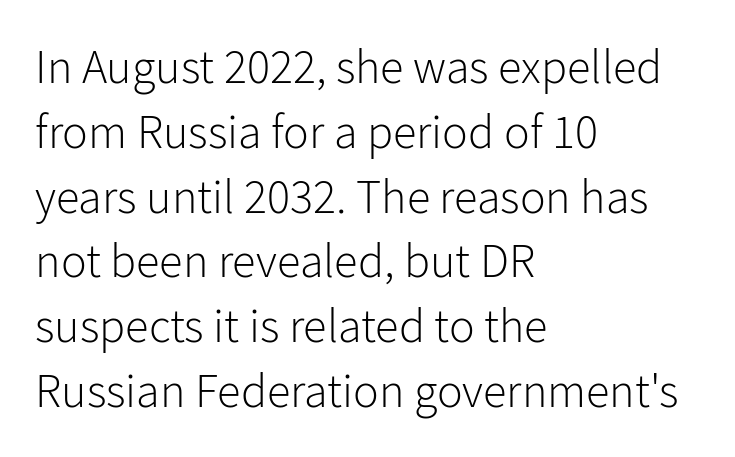
{"serif": "no", "italic": "no", "bold": "no", "weight": "light", "width": "normal", "stroke_contrast": "low", "x_height": "medium", "monospaced": "no", "underline": "no", "align": "left", "line_spacing": "normal", "line_spacing_ratio": 1.35, "letter_spacing": "normal", "letter_spacing_em": 0.0, "glyph_px": 48}
